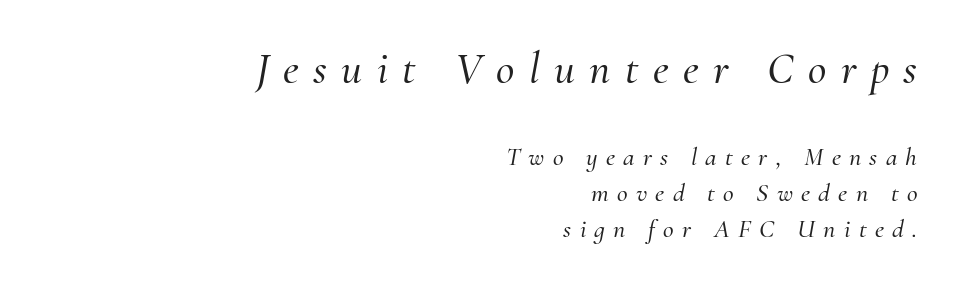
Q: Is the text italic (slanted)? A: Yes, it leans right by about 10 degrees.
Q: Is the typeface a serif or a sans-serif typeface? A: Serif.
Q: Is the text underlined? A: No.
Q: How is the paragraph aligned? A: Right-aligned.
Q: Is the spacing between letters normal or unusually wide? A: Unusually wide.
Q: Is the spacing between lines tight, normal or loose? A: Normal.
Q: Which block of text is set in a larger size, the first (top) or the second (bottom)? A: The first (top) one.
Q: Width (condensed, normal, or wide)? A: Normal.
Q: Stroke contrast? A: Medium.
Q: x-height? A: Small.
Q: Monospaced? A: No.
